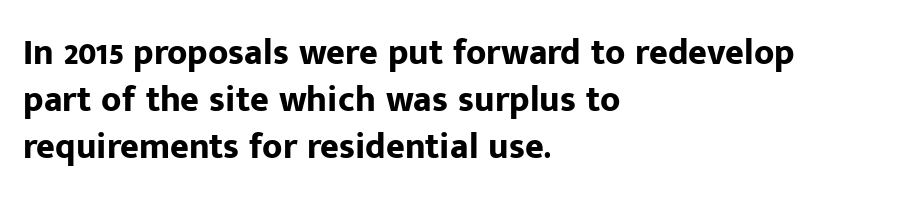
{"serif": "no", "italic": "no", "bold": "yes", "weight": "bold", "width": "normal", "stroke_contrast": "low", "x_height": "medium", "monospaced": "no", "underline": "no", "align": "left", "line_spacing": "normal", "line_spacing_ratio": 1.3, "letter_spacing": "normal", "letter_spacing_em": 0.0, "glyph_px": 36}
